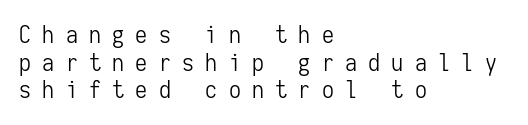
The image shows 24 px text type, upright; set left-aligned, tight line spacing (1.15x), unusually wide letter spacing (+0.47 em), not underlined.
